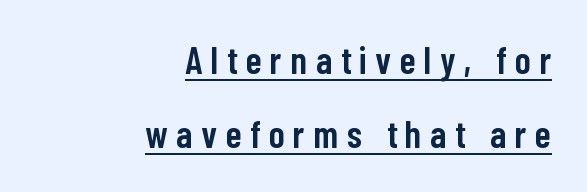
The image shows 38 px semibold, condensed sans-serif type, upright; set right-aligned, loose line spacing (1.94x), unusually wide letter spacing (+0.23 em), underlined; low stroke contrast and a medium x-height.
